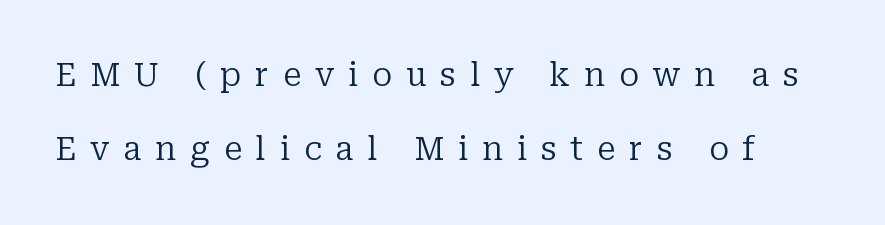
The image shows 33 px regular-weight serif type, upright; set loose line spacing (2.25x), unusually wide letter spacing (+0.42 em), not underlined; low stroke contrast and a medium x-height.
